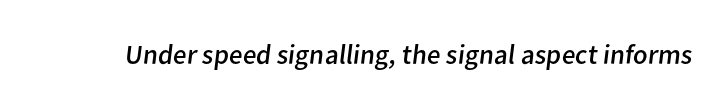
The image shows 28 px regular-weight sans-serif type; set normal letter spacing, not underlined; low stroke contrast and a medium x-height.
